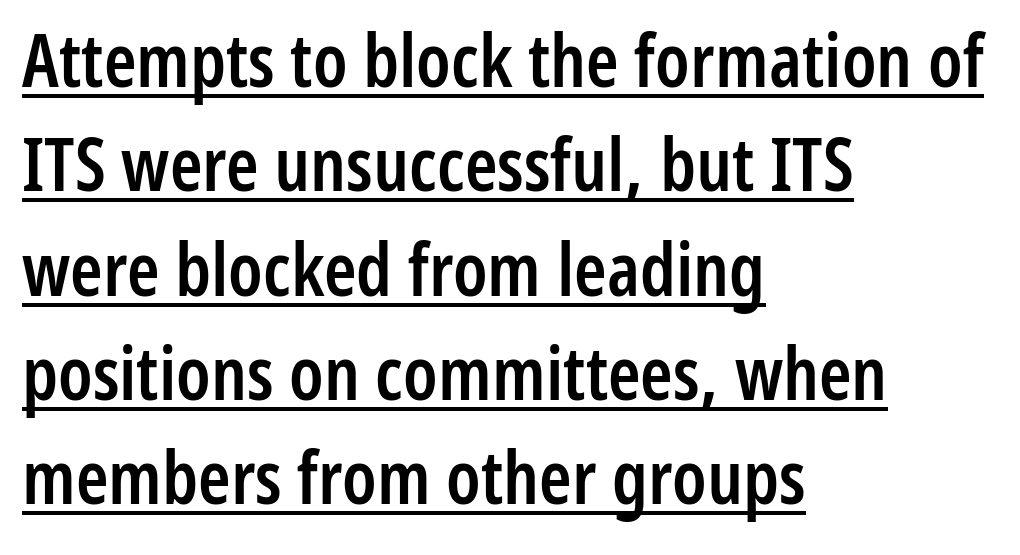
Q: Is the text bold? A: Semi-bold.
Q: Is the text italic (slanted)? A: No, it is upright.
Q: Is the typeface a serif or a sans-serif typeface? A: Sans-serif.
Q: Is the text underlined? A: Yes.
Q: How is the paragraph aligned? A: Left-aligned.
Q: Is the spacing between letters normal or unusually wide? A: Normal.
Q: Is the spacing between lines tight, normal or loose? A: Normal.
Q: Width (condensed, normal, or wide)? A: Condensed.
Q: Stroke contrast? A: Low.
Q: x-height? A: Medium.
Q: Monospaced? A: No.
